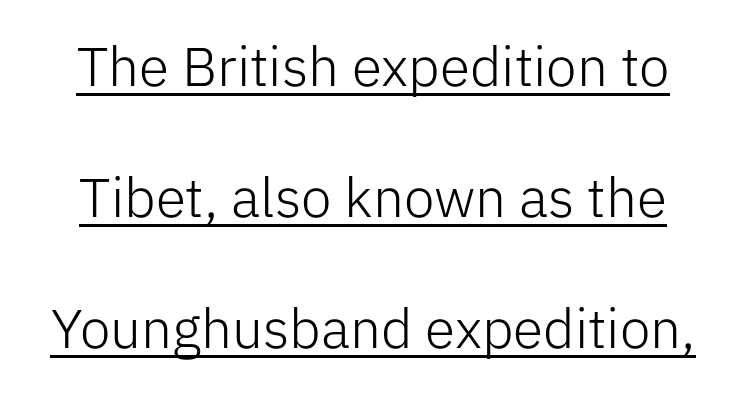
The weight tops out at a normal text grade. Words appear dense and cohesive because spacing is normal. Underlined type. Unlike italic type, these characters show no tilt at all. Observe the absence of serifs on each vertical stroke in this sample.
